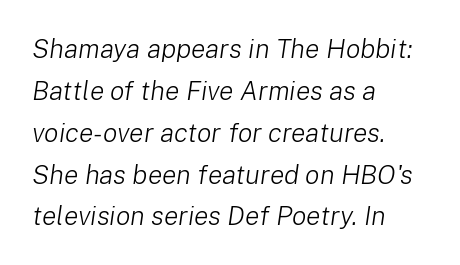
{"italic": "yes", "lean": "right", "slant_degrees": 8, "bold": "no", "underline": "no", "align": "left", "line_spacing": "normal", "line_spacing_ratio": 1.55, "letter_spacing": "normal", "letter_spacing_em": 0.0, "glyph_px": 27}
